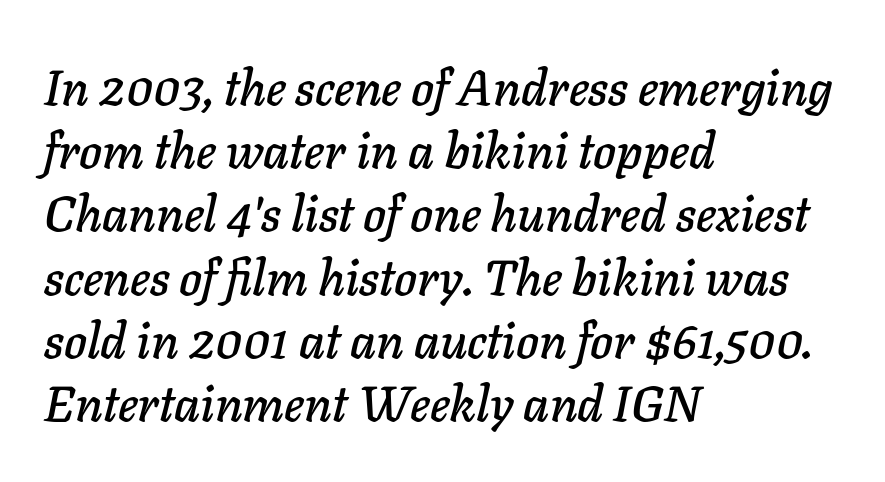
{"italic": "yes", "lean": "right", "slant_degrees": 11, "width": "normal", "stroke_contrast": "low", "x_height": "medium", "monospaced": "no", "underline": "no", "align": "left", "line_spacing": "normal", "line_spacing_ratio": 1.29, "letter_spacing": "normal", "letter_spacing_em": 0.0, "glyph_px": 49}
